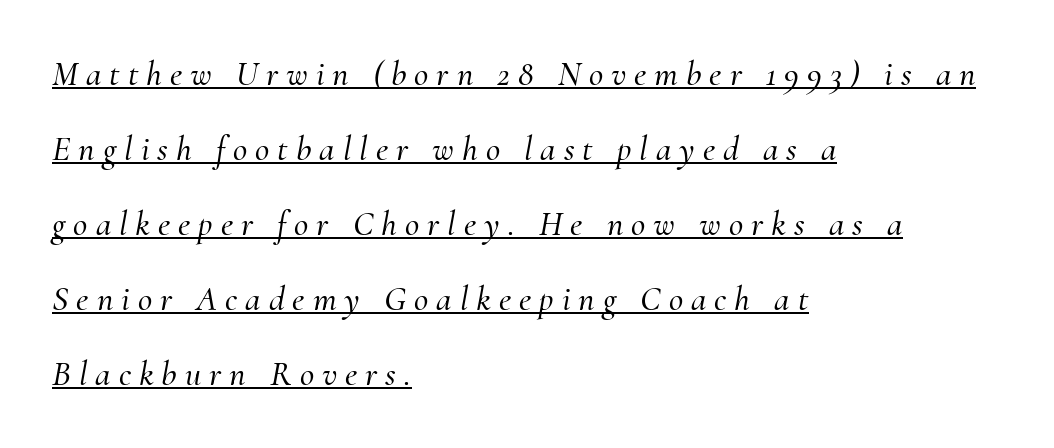
What's the leading like? Stretched, with rows far apart. Slant detected: the letters are inclined. This sample has the flowing, uneven cadence of proportional lettering. Emphasis is given by a line drawn under the lettering. A student would call this left alignment; a typographer would say flush left, rag right.
